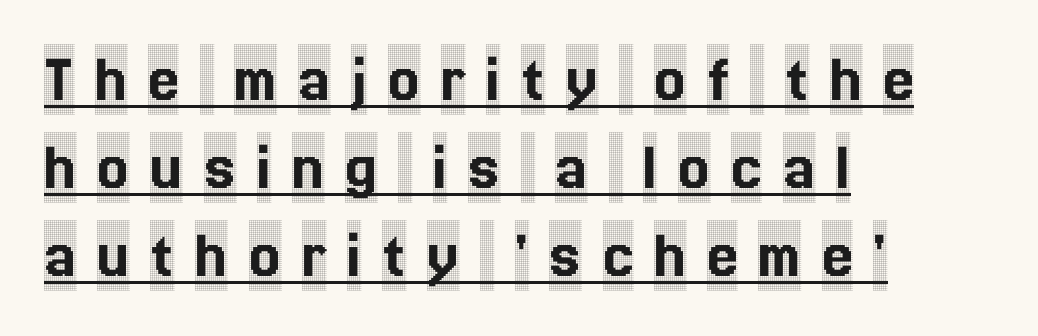
{"serif": "yes", "italic": "no", "width": "condensed", "x_height": "large", "monospaced": "no", "underline": "yes", "align": "left", "line_spacing": "normal", "line_spacing_ratio": 1.26, "letter_spacing": "wide", "letter_spacing_em": 0.29, "glyph_px": 70}
